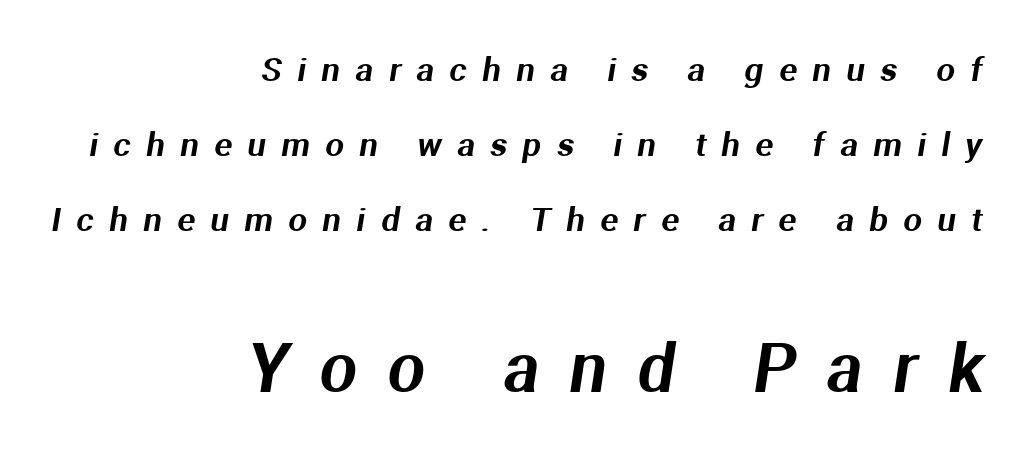
{"serif": "no", "width": "normal", "stroke_contrast": "medium", "x_height": "medium", "monospaced": "no", "underline": "no", "align": "right", "line_spacing": "loose", "line_spacing_ratio": 2.28, "letter_spacing": "wide", "letter_spacing_em": 0.47, "larger_block": "second", "size_ratio": 2.0, "glyph_px": 66}
